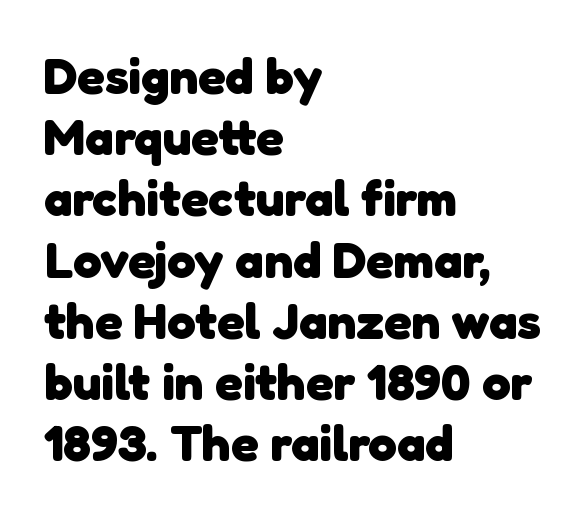
Spacing between characters is what you'd get straight out of the box. This is heavy type, rendered in bold. Varying glyph widths throughout — classic text-font behaviour. The characters display no serif detailing; their extremities are plain. The strip under each line holds only bare page. Is the block centered? No — it sits flush against the left margin.
